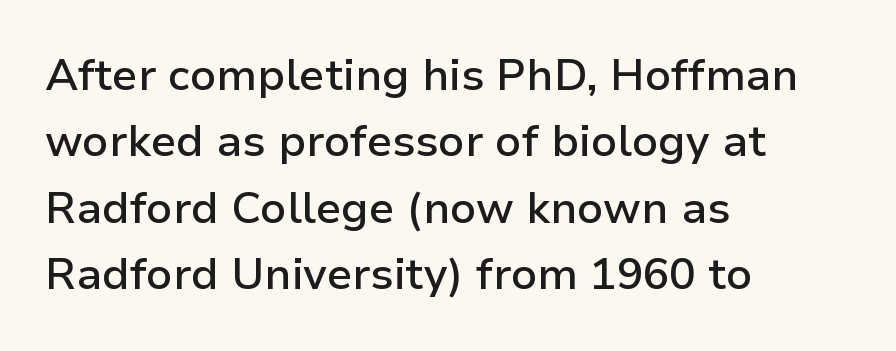
The type sits square on the baseline with zero lean. Looks like regular typesetting: each glyph gets only the width it needs. Where is the straight margin? On the left. What's the leading like? Ordinary, nothing unusual. You could call the tracking neutral — neither tight nor loose.
